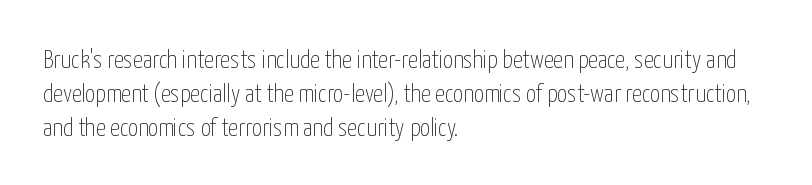
The image shows 25 px text type, upright; set left-aligned, normal line spacing (1.37x), normal letter spacing, not underlined.
